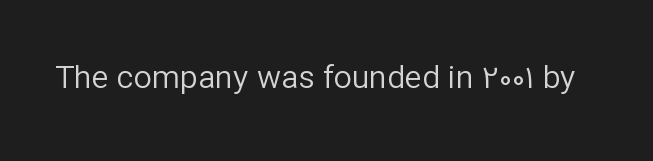
{"serif": "no", "italic": "no", "bold": "no", "weight": "regular", "width": "normal", "stroke_contrast": "low", "x_height": "medium", "monospaced": "no", "underline": "no", "letter_spacing": "normal", "letter_spacing_em": 0.0, "glyph_px": 32}
